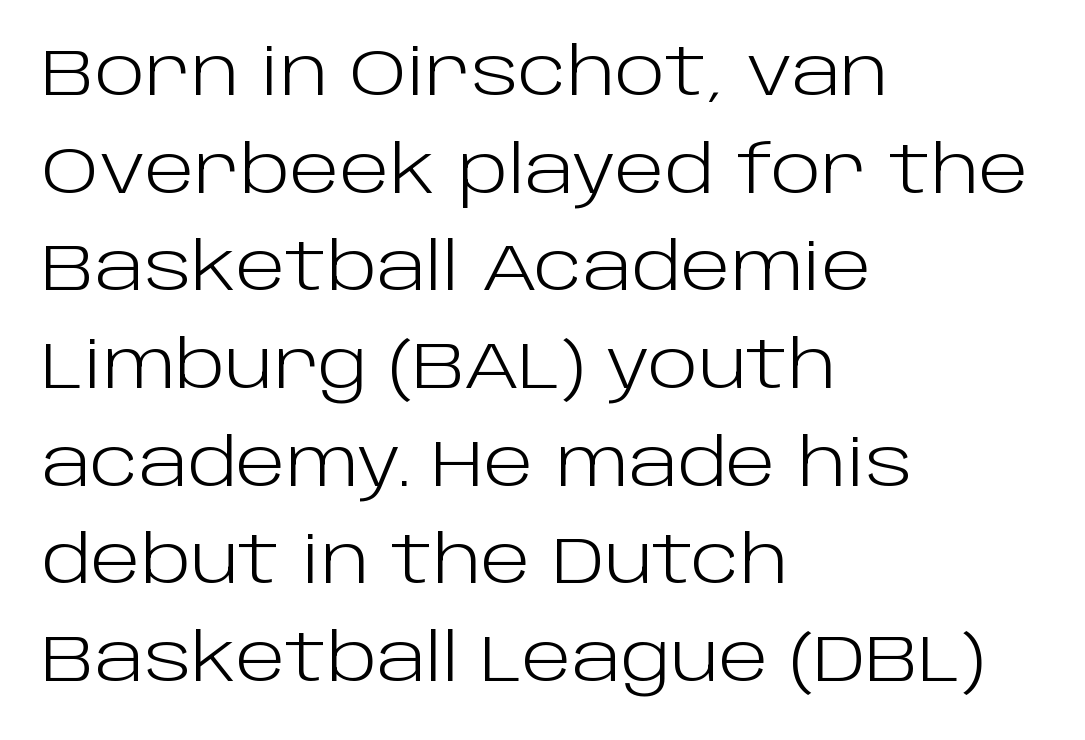
Q: Is the text bold? A: No.
Q: Is the text italic (slanted)? A: No, it is upright.
Q: Is the typeface a serif or a sans-serif typeface? A: Sans-serif.
Q: Is the text underlined? A: No.
Q: How is the paragraph aligned? A: Left-aligned.
Q: Is the spacing between letters normal or unusually wide? A: Normal.
Q: Is the spacing between lines tight, normal or loose? A: Normal.
Q: Width (condensed, normal, or wide)? A: Normal.
Q: Stroke contrast? A: Low.
Q: x-height? A: Large.
Q: Monospaced? A: No.
